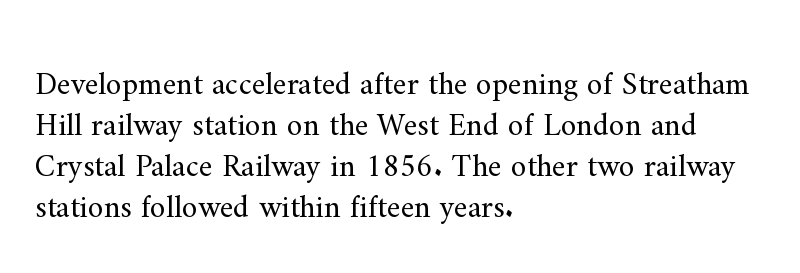
{"serif": "yes", "italic": "no", "bold": "no", "weight": "regular", "width": "normal", "stroke_contrast": "medium", "x_height": "small", "monospaced": "no", "underline": "no", "align": "left", "line_spacing": "normal", "line_spacing_ratio": 1.28, "letter_spacing": "normal", "letter_spacing_em": 0.0, "glyph_px": 32}
